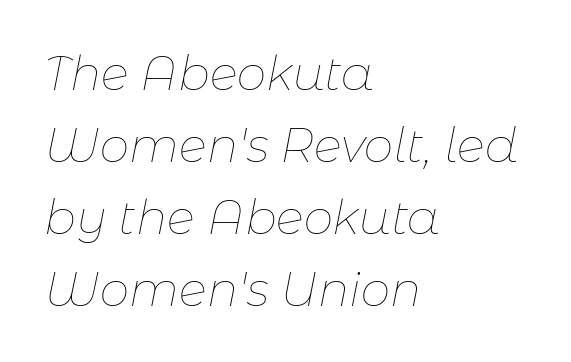
The image shows 47 px thin type, italic (leaning right); set left-aligned, normal line spacing (1.53x), normal letter spacing, not underlined; low stroke contrast and a medium x-height.
